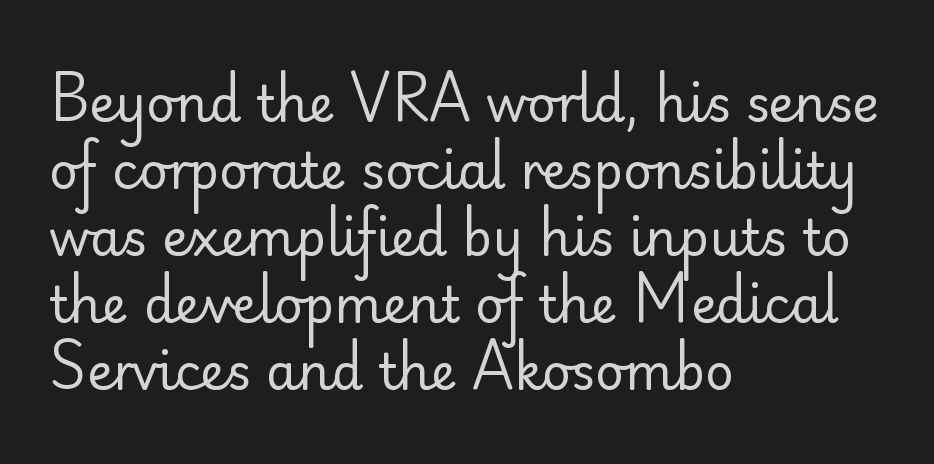
Leading: standard. Is the stroke heavy? The answer is a plain regular-or-lighter. Bare-footed words on every line. To sum up the face: it is a sans, with no serifs. Every stem runs plumb, perpendicular to the baseline. Alignment: flush left.
